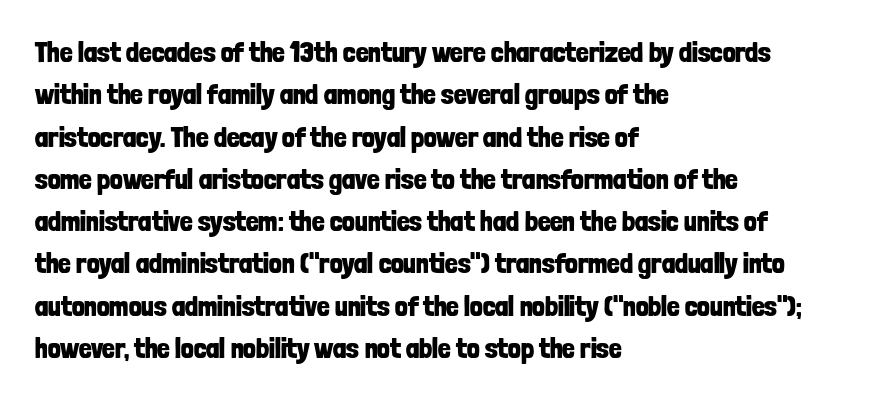
The image shows 28 px bold, condensed sans-serif type, upright; set left-aligned, normal line spacing (1.51x), normal letter spacing, not underlined; low stroke contrast and a medium x-height.
